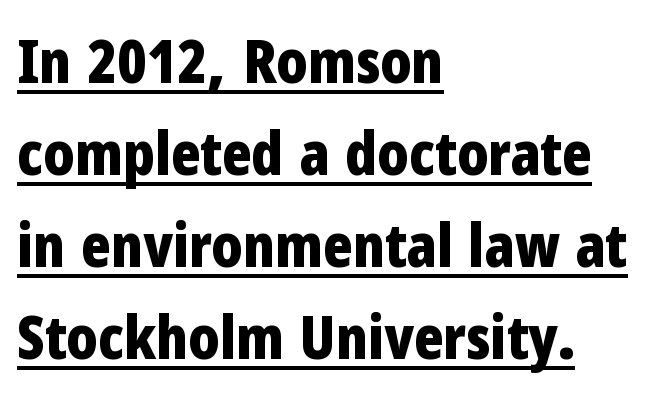
{"serif": "no", "italic": "no", "bold": "yes", "weight": "bold", "width": "condensed", "stroke_contrast": "low", "x_height": "medium", "monospaced": "no", "underline": "yes", "align": "left", "line_spacing": "normal", "line_spacing_ratio": 1.51, "letter_spacing": "normal", "letter_spacing_em": 0.0, "glyph_px": 61}
